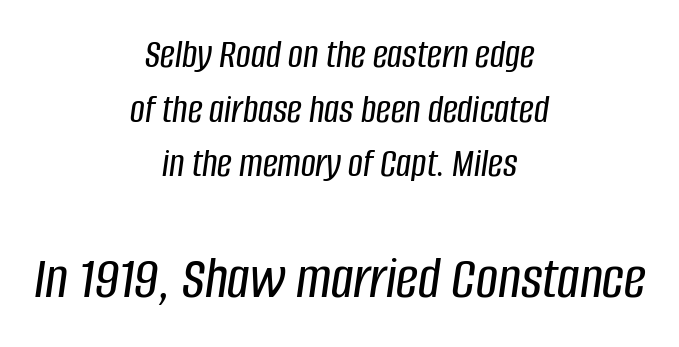
Q: Is the text italic (slanted)? A: Yes, it leans right by about 8 degrees.
Q: Is the text underlined? A: No.
Q: How is the paragraph aligned? A: Centered.
Q: Is the spacing between letters normal or unusually wide? A: Normal.
Q: Is the spacing between lines tight, normal or loose? A: Normal.
Q: Which block of text is set in a larger size, the first (top) or the second (bottom)? A: The second (bottom) one.
Q: Width (condensed, normal, or wide)? A: Condensed.
Q: Stroke contrast? A: Low.
Q: x-height? A: Large.
Q: Monospaced? A: No.
